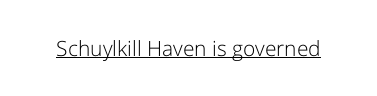
Italic: no, the glyphs are upright roman. You can see a thin bar hugging the bottom of the glyphs. Nothing heavy about these letters — not bold at all. Look at the tracking — it's just the regular setting, nothing added.
